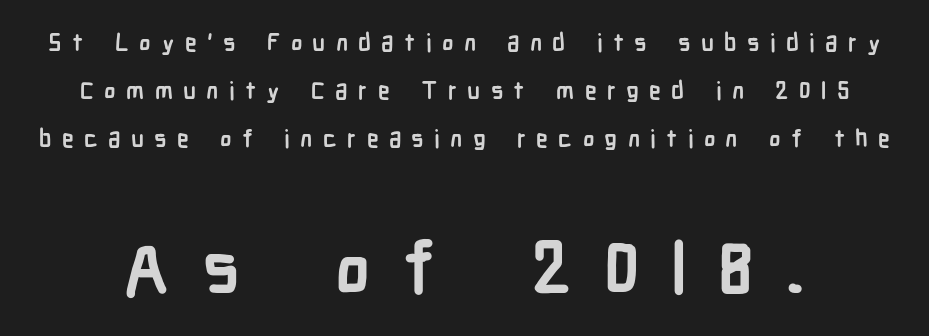
{"serif": "no", "italic": "no", "bold": "yes", "weight": "semibold", "width": "condensed", "stroke_contrast": "low", "x_height": "medium", "monospaced": "no", "underline": "no", "line_spacing": "loose", "line_spacing_ratio": 1.99, "letter_spacing": "wide", "letter_spacing_em": 0.43, "larger_block": "second", "size_ratio": 3.04, "glyph_px": 73}
